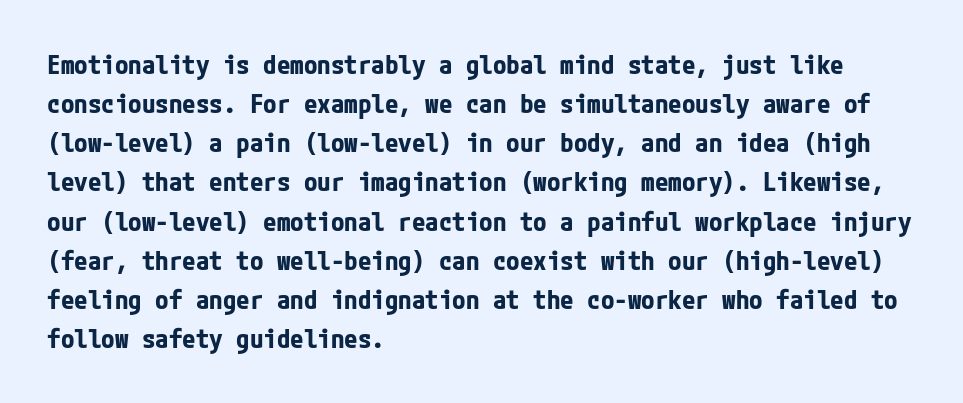
{"italic": "no", "bold": "yes", "underline": "no", "align": "left", "line_spacing": "normal", "line_spacing_ratio": 1.45, "letter_spacing": "normal", "letter_spacing_em": 0.0, "glyph_px": 27}
